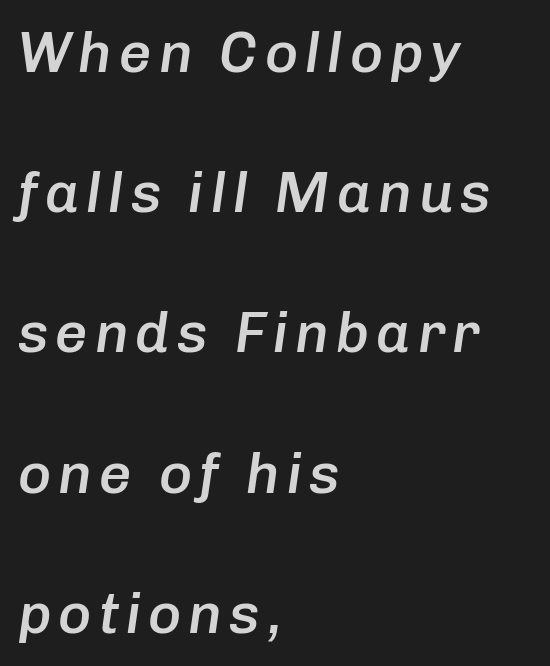
{"italic": "yes", "lean": "right", "slant_degrees": 8, "bold": "semi", "weight": "semibold", "width": "normal", "stroke_contrast": "low", "x_height": "medium", "monospaced": "no", "underline": "no", "align": "left", "line_spacing": "loose", "line_spacing_ratio": 2.46, "glyph_px": 57}
